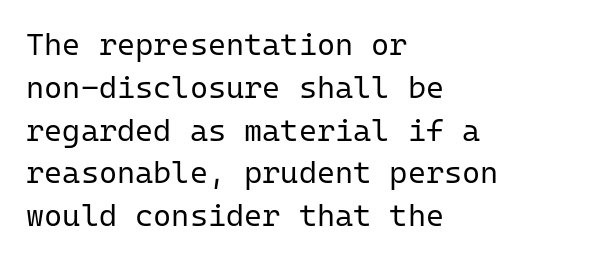
{"serif": "no", "italic": "no", "bold": "no", "weight": "regular", "width": "normal", "stroke_contrast": "low", "x_height": "medium", "monospaced": "yes", "underline": "no", "align": "left", "line_spacing": "normal", "line_spacing_ratio": 1.38, "letter_spacing": "normal", "letter_spacing_em": 0.0, "glyph_px": 31}
